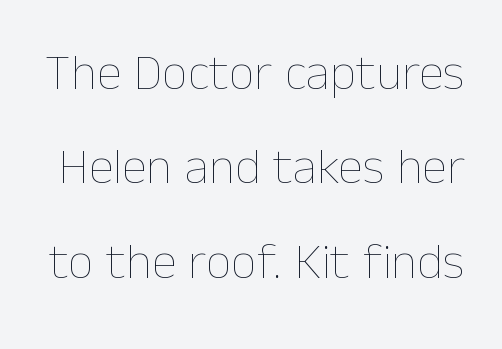
Rendered with straight, roman letterforms. Only glyphs here, with clear space below each row. Between one letter and the next there's only the usual sliver of space. The letters look calm and open, with moderate or lighter stems.
